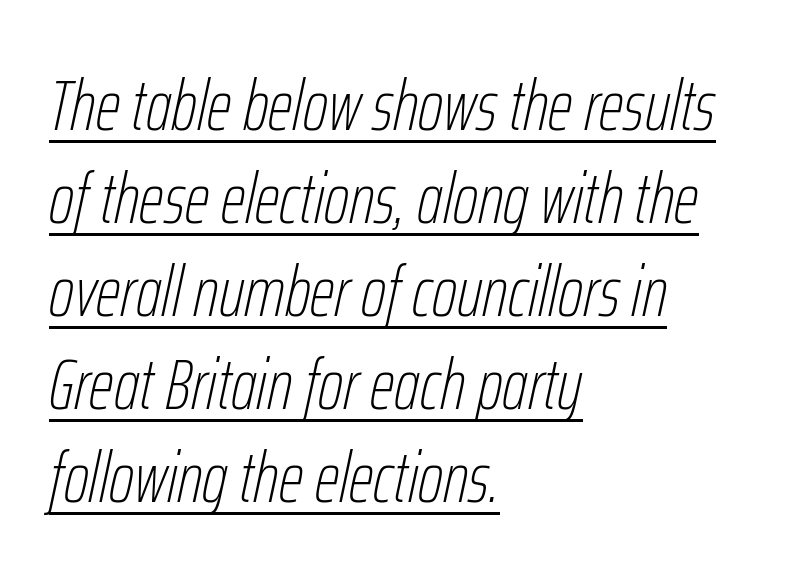
Notice how the stems are inclined rather than vertical — that's the hallmark of italics. On a weight scale, this lands at 450 or below. Think of a printed novel: that variable character pitch is what you see here. This block has exactly the height ordinary leading produces.
